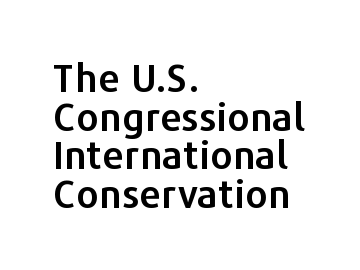
{"serif": "no", "italic": "no", "width": "normal", "stroke_contrast": "low", "x_height": "medium", "monospaced": "no", "underline": "no", "align": "left", "line_spacing": "tight", "line_spacing_ratio": 0.99, "letter_spacing": "normal", "letter_spacing_em": 0.0, "glyph_px": 39}
